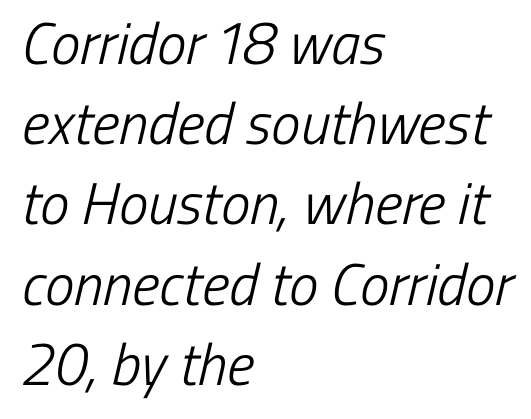
{"serif": "no", "bold": "no", "weight": "light", "width": "condensed", "stroke_contrast": "low", "x_height": "medium", "monospaced": "no", "underline": "no", "align": "left", "line_spacing": "normal", "line_spacing_ratio": 1.36, "letter_spacing": "normal", "letter_spacing_em": 0.0, "glyph_px": 59}
